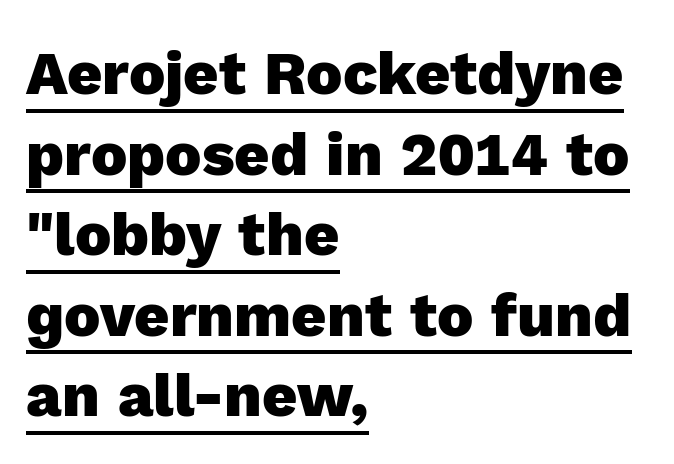
{"serif": "no", "italic": "no", "bold": "yes", "weight": "heavy", "width": "normal", "x_height": "medium", "monospaced": "no", "underline": "yes", "align": "left", "line_spacing": "normal", "line_spacing_ratio": 1.32, "letter_spacing": "normal", "letter_spacing_em": 0.0, "glyph_px": 61}
